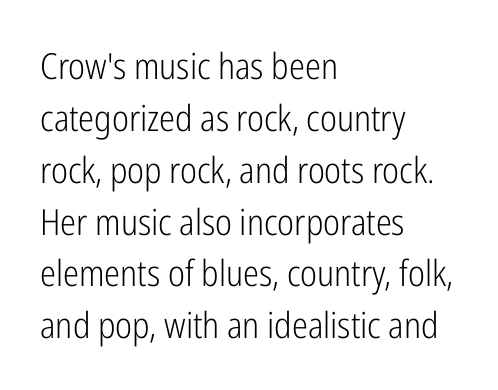
The image shows 36 px light, condensed sans-serif type, upright; set left-aligned, normal line spacing (1.44x), normal letter spacing, not underlined; low stroke contrast and a medium x-height.
